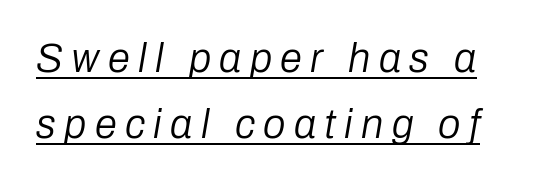
The tracking reads as deliberately expanded to a designer's eye. Looks like regular typesetting: each glyph gets only the width it needs. The typesetter has applied underlining to the passage shown. A typesetter would mark this as italic. The cut favours lightness, reaching ordinary text weight at its darkest. Quick note: interline space is typical.
